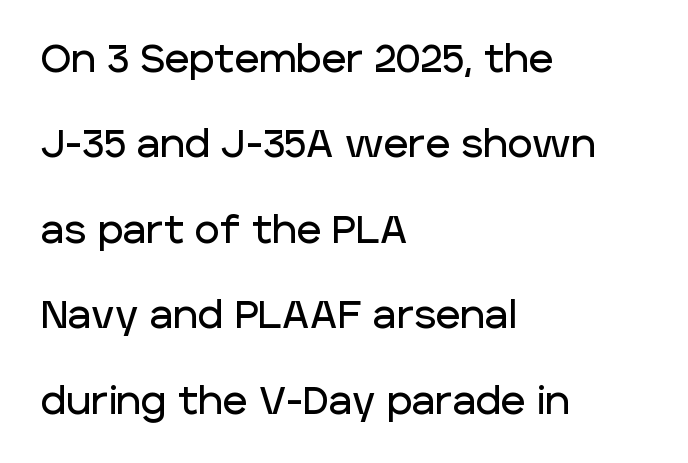
Unlike italic type, these characters show no tilt at all. The zone under the glyphs is completely vacant. Font category for this specimen: sans-serif. The paragraph has a hard left edge and a soft right edge.
